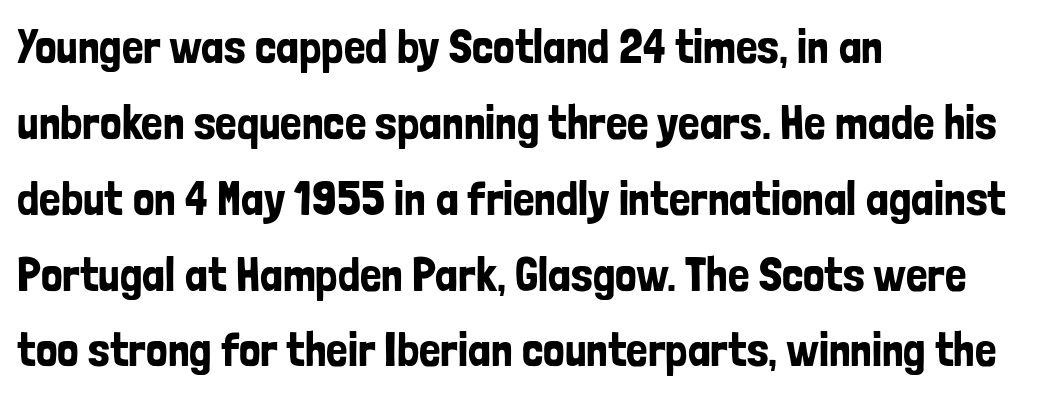
{"serif": "no", "italic": "no", "width": "condensed", "stroke_contrast": "low", "x_height": "medium", "monospaced": "no", "underline": "no", "align": "left", "line_spacing": "normal", "line_spacing_ratio": 1.58, "letter_spacing": "normal", "letter_spacing_em": 0.0, "glyph_px": 48}
